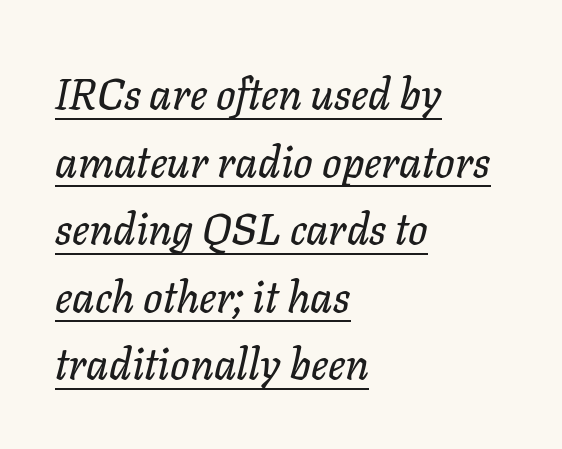
Q: Is the text italic (slanted)? A: Yes, it leans right by about 11 degrees.
Q: Is the text underlined? A: Yes.
Q: How is the paragraph aligned? A: Left-aligned.
Q: Is the spacing between letters normal or unusually wide? A: Normal.
Q: Is the spacing between lines tight, normal or loose? A: Normal.
Q: Width (condensed, normal, or wide)? A: Normal.
Q: Stroke contrast? A: Low.
Q: x-height? A: Medium.
Q: Monospaced? A: No.
